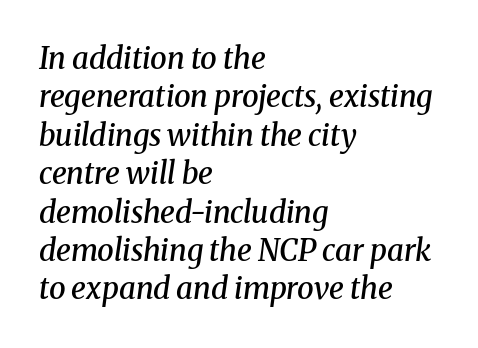
{"serif": "yes", "italic": "yes", "lean": "right", "slant_degrees": 8, "bold": "semi", "weight": "semibold", "width": "normal", "stroke_contrast": "medium", "x_height": "medium", "monospaced": "no", "underline": "no", "align": "left", "line_spacing": "normal", "line_spacing_ratio": 1.28, "letter_spacing": "normal", "letter_spacing_em": 0.0, "glyph_px": 30}
